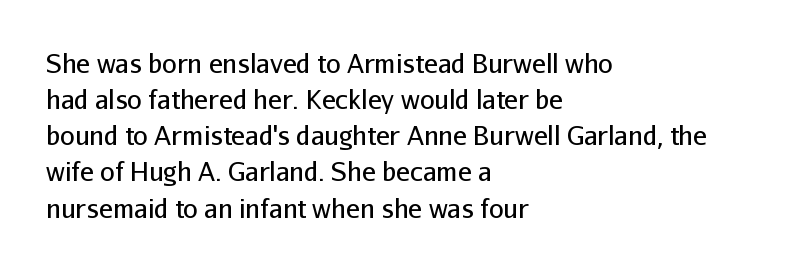
Q: Is the text bold? A: No.
Q: Is the text italic (slanted)? A: No, it is upright.
Q: Is the text underlined? A: No.
Q: How is the paragraph aligned? A: Left-aligned.
Q: Is the spacing between letters normal or unusually wide? A: Normal.
Q: Is the spacing between lines tight, normal or loose? A: Normal.
